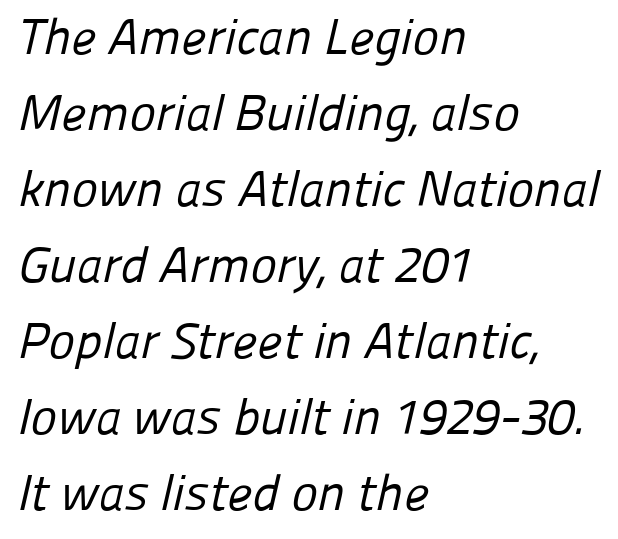
{"serif": "no", "bold": "no", "weight": "regular", "width": "normal", "stroke_contrast": "low", "x_height": "medium", "monospaced": "no", "underline": "no", "align": "left", "line_spacing": "normal", "line_spacing_ratio": 1.52, "letter_spacing": "normal", "letter_spacing_em": 0.0, "glyph_px": 50}
